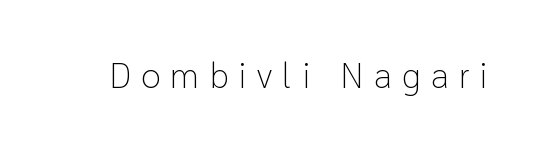
{"serif": "no", "italic": "no", "bold": "no", "weight": "light", "width": "normal", "stroke_contrast": "low", "x_height": "medium", "monospaced": "no", "underline": "no", "letter_spacing": "wide", "letter_spacing_em": 0.3, "glyph_px": 35}
